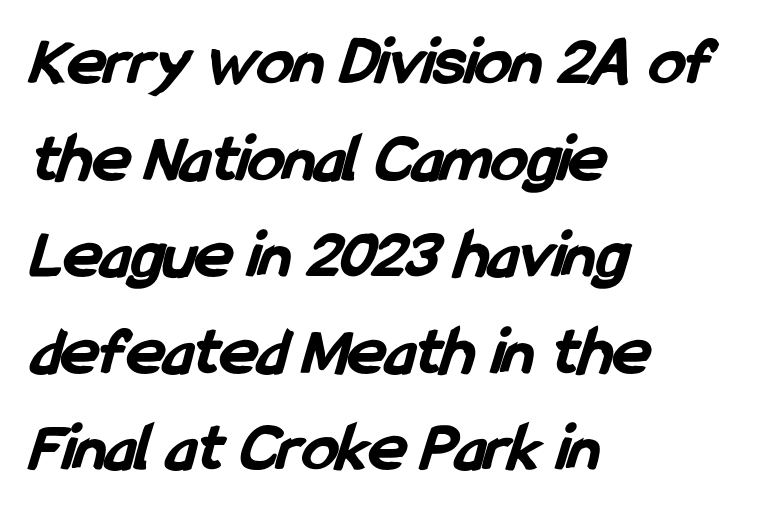
{"serif": "no", "bold": "yes", "weight": "bold", "width": "condensed", "stroke_contrast": "low", "x_height": "medium", "monospaced": "no", "underline": "no", "align": "left", "line_spacing": "normal", "line_spacing_ratio": 1.36, "letter_spacing": "normal", "letter_spacing_em": 0.0, "glyph_px": 71}
